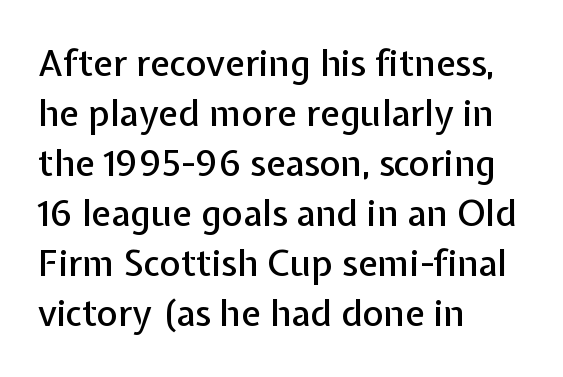
Q: Is the text italic (slanted)? A: No, it is upright.
Q: Is the typeface a serif or a sans-serif typeface? A: Sans-serif.
Q: Is the text underlined? A: No.
Q: How is the paragraph aligned? A: Left-aligned.
Q: Is the spacing between letters normal or unusually wide? A: Normal.
Q: Is the spacing between lines tight, normal or loose? A: Normal.
Q: Width (condensed, normal, or wide)? A: Normal.
Q: Stroke contrast? A: Low.
Q: x-height? A: Medium.
Q: Monospaced? A: No.
